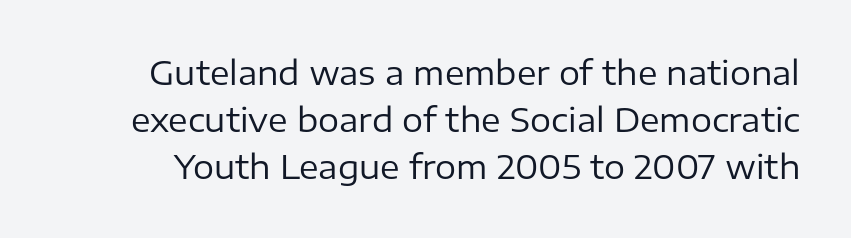
The typography opts for an upright posture over an oblique one. These lines are rendered in a variable-pitch font. No extra tracking has been applied to these lines. Students, observe: this is what conventionally led text looks like. The font sits on the lighter half of the weight spectrum, regular included.
